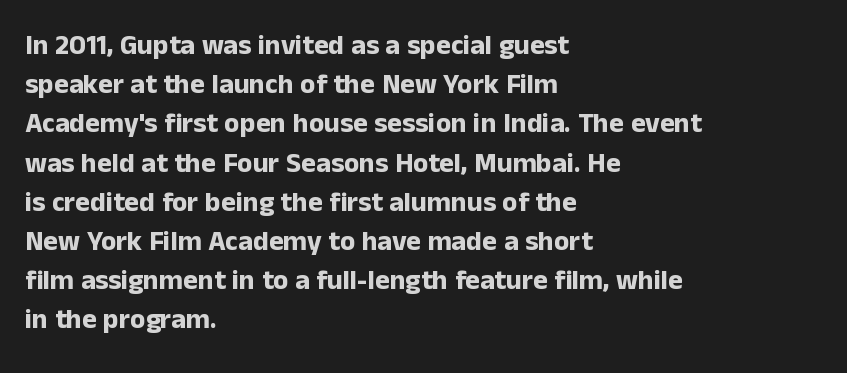
{"serif": "no", "italic": "no", "bold": "yes", "weight": "bold", "width": "normal", "stroke_contrast": "low", "x_height": "medium", "monospaced": "no", "underline": "no", "align": "left", "line_spacing": "normal", "line_spacing_ratio": 1.4, "letter_spacing": "normal", "letter_spacing_em": 0.0, "glyph_px": 28}
